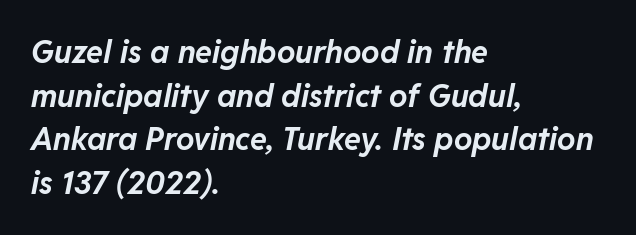
The image shows 31 px bold type, italic (leaning right); set left-aligned, normal line spacing (1.41x), normal letter spacing, not underlined; low stroke contrast and a medium x-height.
